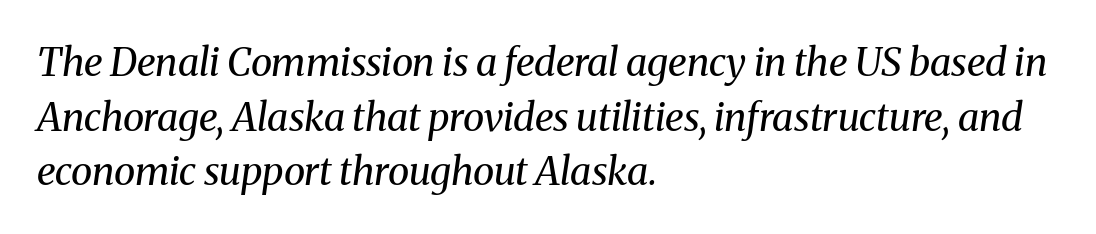
{"serif": "yes", "italic": "yes", "lean": "right", "slant_degrees": 8, "bold": "no", "weight": "regular", "width": "normal", "stroke_contrast": "medium", "x_height": "medium", "monospaced": "no", "underline": "no", "align": "left", "line_spacing": "normal", "line_spacing_ratio": 1.4, "letter_spacing": "normal", "letter_spacing_em": 0.0, "glyph_px": 39}
